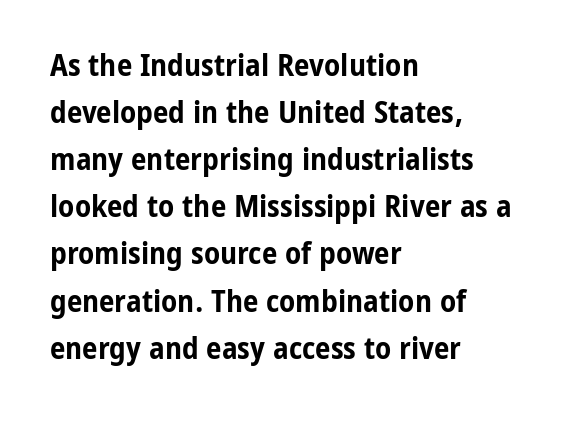
The zone under the glyphs is completely vacant. Is there any slant? The stems are plumb. Tracking value appears to be zero — textbook default spacing. This sample has the flowing, uneven cadence of proportional lettering. Check where the strokes stop: nothing finishes them off — pure sans.
